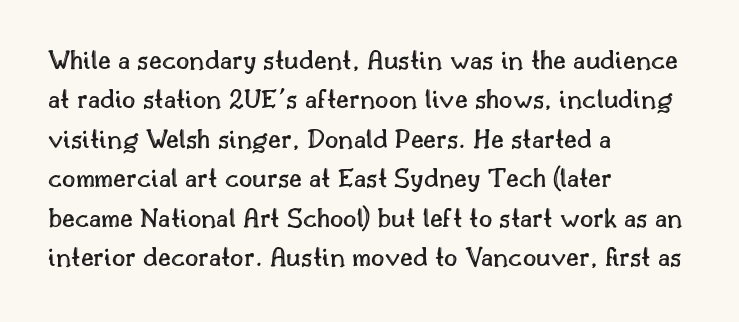
Proportional: the letters do not fall into vertical columns. The space between consecutive lines is moderate. The line texture is even and compact thanks to regular tracking. Quick note: underline off.
